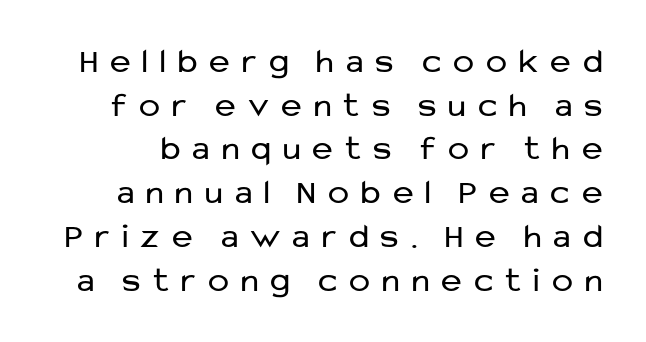
{"serif": "no", "italic": "no", "bold": "no", "weight": "regular", "width": "normal", "stroke_contrast": "low", "x_height": "medium", "monospaced": "no", "underline": "no", "line_spacing": "normal", "line_spacing_ratio": 1.25, "letter_spacing": "wide", "letter_spacing_em": 0.35, "glyph_px": 35}
